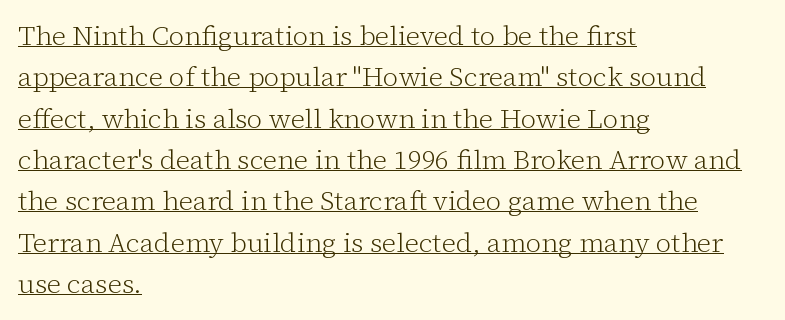
The image shows 27 px text type, upright; set left-aligned, normal line spacing (1.53x), normal letter spacing, underlined.
